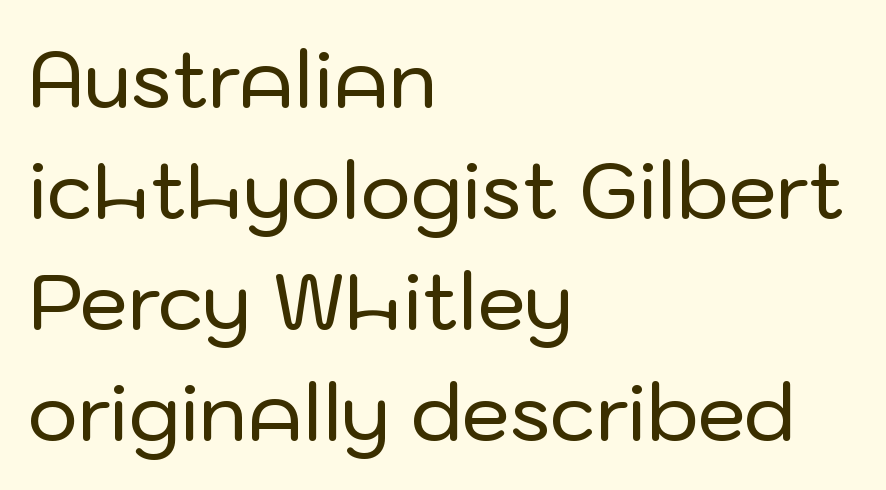
Q: Is the text italic (slanted)? A: No, it is upright.
Q: Is the typeface a serif or a sans-serif typeface? A: Sans-serif.
Q: Is the text underlined? A: No.
Q: How is the paragraph aligned? A: Left-aligned.
Q: Is the spacing between letters normal or unusually wide? A: Normal.
Q: Is the spacing between lines tight, normal or loose? A: Normal.
Q: Width (condensed, normal, or wide)? A: Normal.
Q: Stroke contrast? A: Low.
Q: x-height? A: Medium.
Q: Monospaced? A: No.
